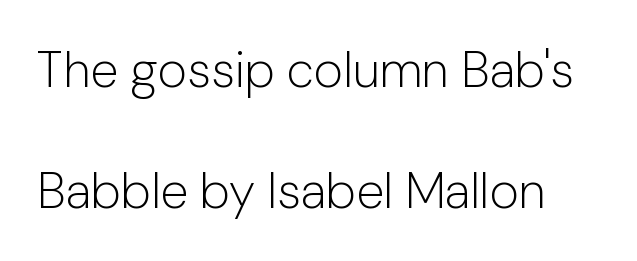
{"serif": "no", "italic": "no", "bold": "no", "weight": "light", "width": "normal", "stroke_contrast": "low", "x_height": "medium", "monospaced": "no", "underline": "no", "line_spacing": "loose", "line_spacing_ratio": 2.42, "letter_spacing": "normal", "letter_spacing_em": 0.0, "glyph_px": 50}
